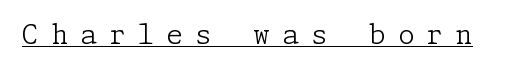
{"italic": "no", "bold": "no", "underline": "yes", "letter_spacing": "wide", "letter_spacing_em": 0.45, "glyph_px": 27}
